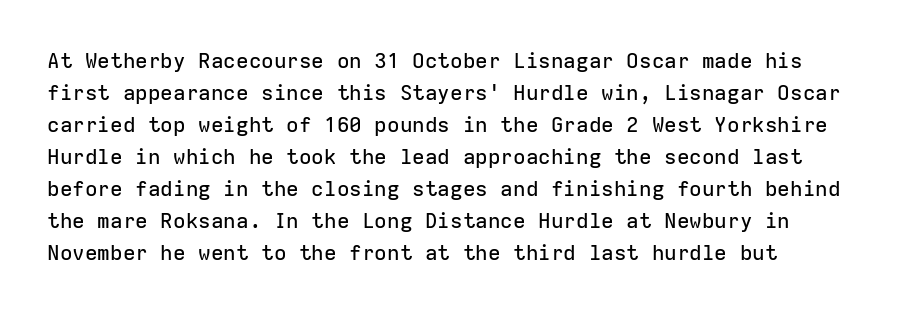
Q: Is the text italic (slanted)? A: No, it is upright.
Q: Is the text underlined? A: No.
Q: How is the paragraph aligned? A: Left-aligned.
Q: Is the spacing between letters normal or unusually wide? A: Normal.
Q: Is the spacing between lines tight, normal or loose? A: Normal.
